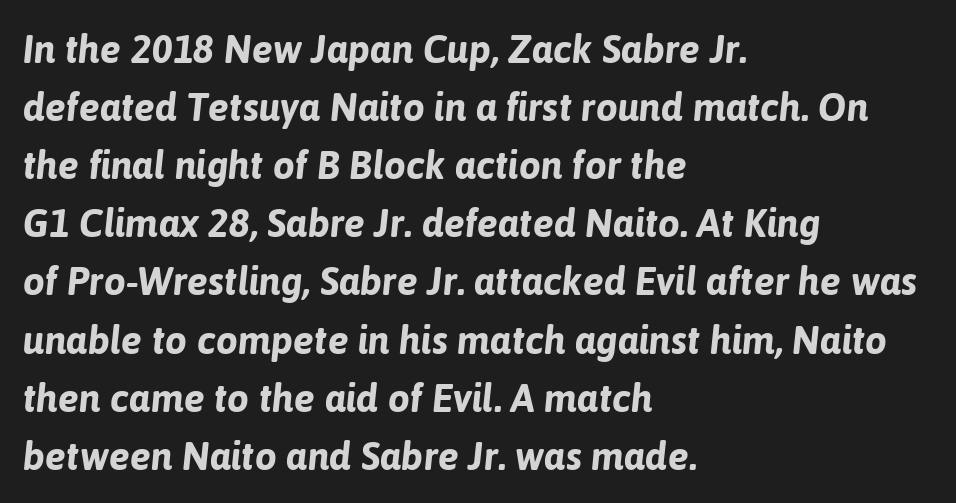
{"italic": "yes", "lean": "right", "slant_degrees": 6, "bold": "yes", "weight": "bold", "width": "normal", "stroke_contrast": "low", "x_height": "medium", "monospaced": "no", "underline": "no", "align": "left", "line_spacing": "normal", "line_spacing_ratio": 1.49, "letter_spacing": "normal", "letter_spacing_em": 0.0, "glyph_px": 39}
